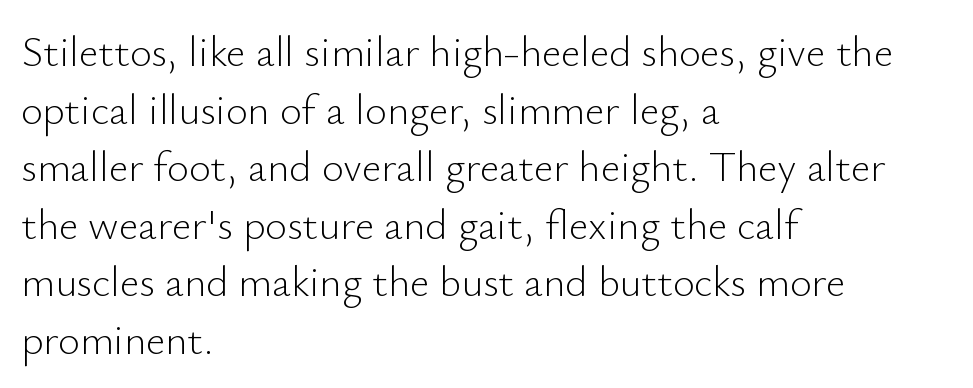
Q: Is the text bold? A: No.
Q: Is the text italic (slanted)? A: No, it is upright.
Q: Is the typeface a serif or a sans-serif typeface? A: Sans-serif.
Q: Is the text underlined? A: No.
Q: How is the paragraph aligned? A: Left-aligned.
Q: Is the spacing between letters normal or unusually wide? A: Normal.
Q: Is the spacing between lines tight, normal or loose? A: Normal.
Q: Width (condensed, normal, or wide)? A: Normal.
Q: Stroke contrast? A: Low.
Q: x-height? A: Small.
Q: Monospaced? A: No.
